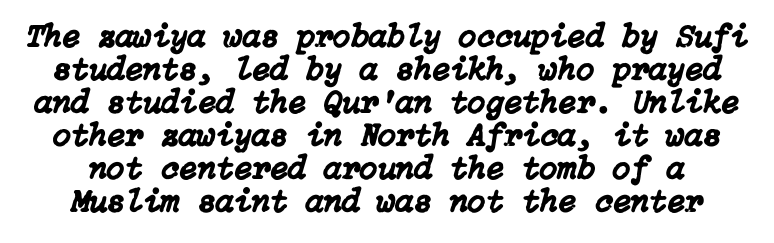
The letters sit at their default tracking, neither squeezed nor spread. Line spacing here is tight. Characters are canted at an angle relative to the baseline's perpendicular. Has an underline been added? It has not.
